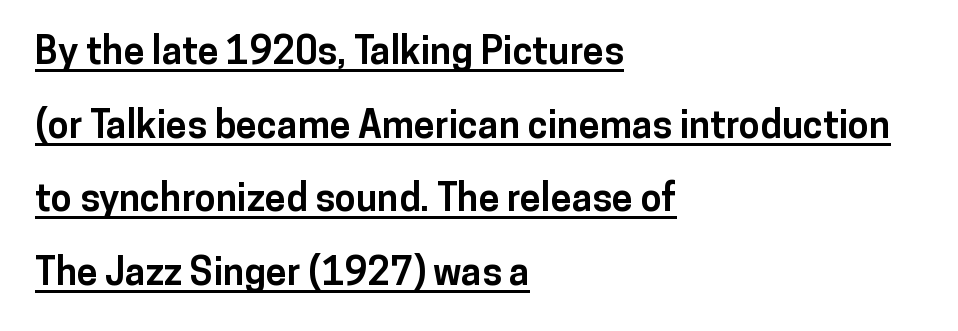
Here the designer chose a conventional face with non-uniform glyph widths. Horizontal bands of white between lines are thick stripes. The face used here has the dense, thick strokes of a bold. The rendering keeps characters at their native spacing. Do the letters lean? They stand straight. The face used here is a sans, in the tradition of grotesques and geometrics.
